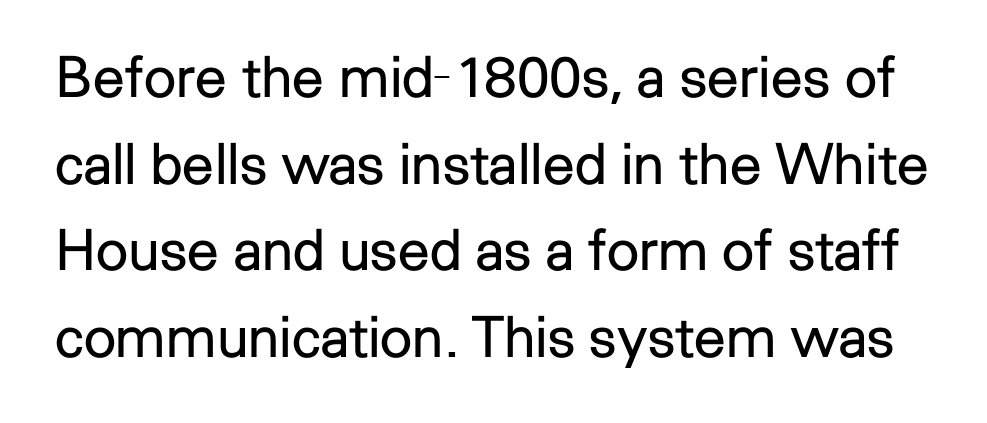
{"serif": "no", "italic": "no", "bold": "no", "weight": "regular", "width": "normal", "stroke_contrast": "low", "x_height": "medium", "monospaced": "no", "underline": "no", "line_spacing": "normal", "line_spacing_ratio": 1.52, "letter_spacing": "normal", "letter_spacing_em": 0.0, "glyph_px": 57}
